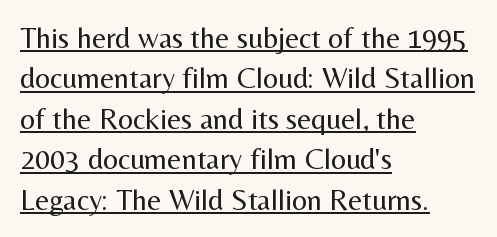
Q: Is the text bold? A: No.
Q: Is the text italic (slanted)? A: No, it is upright.
Q: Is the typeface a serif or a sans-serif typeface? A: Sans-serif.
Q: Is the text underlined? A: Yes.
Q: How is the paragraph aligned? A: Left-aligned.
Q: Is the spacing between letters normal or unusually wide? A: Normal.
Q: Is the spacing between lines tight, normal or loose? A: Normal.
Q: Width (condensed, normal, or wide)? A: Normal.
Q: Stroke contrast? A: Medium.
Q: x-height? A: Medium.
Q: Monospaced? A: No.
